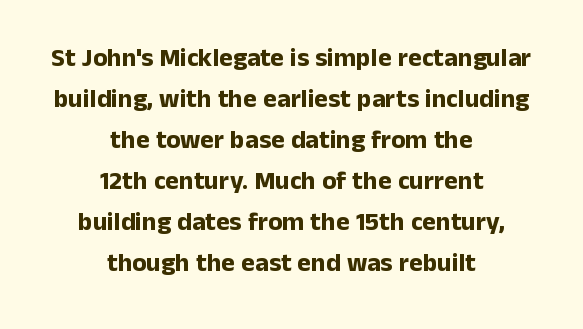
The image shows 26 px bold type, upright; set centered, normal line spacing (1.58x), normal letter spacing, not underlined.
